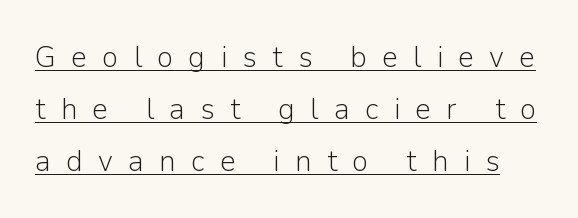
Q: Is the text bold? A: No.
Q: Is the text italic (slanted)? A: No, it is upright.
Q: Is the typeface a serif or a sans-serif typeface? A: Sans-serif.
Q: Is the text underlined? A: Yes.
Q: Is the spacing between letters normal or unusually wide? A: Unusually wide.
Q: Is the spacing between lines tight, normal or loose? A: Normal.
Q: Width (condensed, normal, or wide)? A: Normal.
Q: Stroke contrast? A: Low.
Q: x-height? A: Medium.
Q: Monospaced? A: No.
